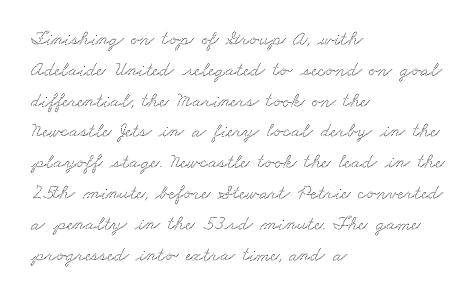
Q: Is the text underlined? A: No.
Q: How is the paragraph aligned? A: Left-aligned.
Q: Is the spacing between letters normal or unusually wide? A: Normal.
Q: Is the spacing between lines tight, normal or loose? A: Normal.
